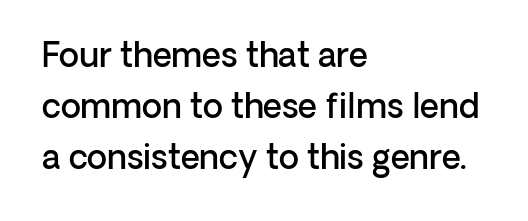
{"serif": "no", "italic": "no", "bold": "semi", "weight": "semibold", "width": "normal", "stroke_contrast": "low", "x_height": "medium", "monospaced": "no", "underline": "no", "align": "left", "line_spacing": "normal", "line_spacing_ratio": 1.55, "letter_spacing": "normal", "letter_spacing_em": 0.0, "glyph_px": 33}
